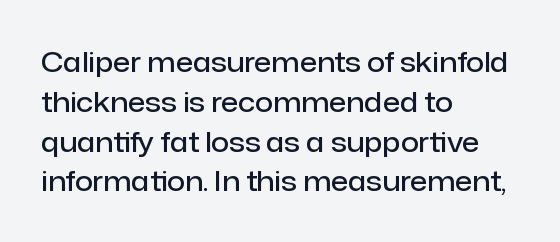
The image shows 28 px semibold sans-serif type, upright; set left-aligned, normal line spacing (1.42x), normal letter spacing, not underlined; low stroke contrast and a medium x-height.
